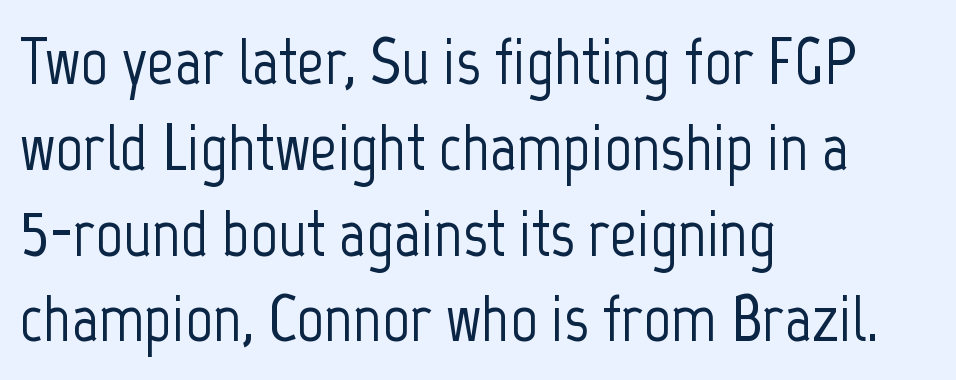
Q: Is the text italic (slanted)? A: No, it is upright.
Q: Is the typeface a serif or a sans-serif typeface? A: Sans-serif.
Q: Is the text underlined? A: No.
Q: How is the paragraph aligned? A: Left-aligned.
Q: Is the spacing between letters normal or unusually wide? A: Normal.
Q: Is the spacing between lines tight, normal or loose? A: Normal.
Q: Width (condensed, normal, or wide)? A: Condensed.
Q: Stroke contrast? A: Low.
Q: x-height? A: Medium.
Q: Monospaced? A: No.
